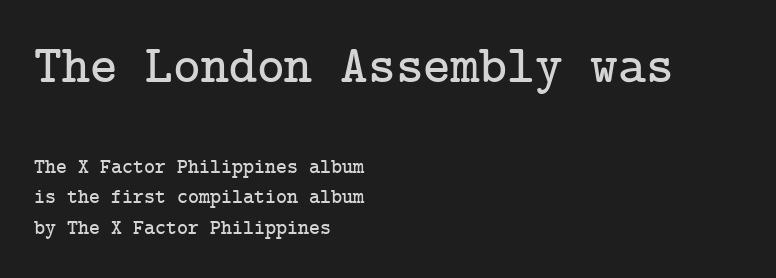
Q: Is the text italic (slanted)? A: No, it is upright.
Q: Is the typeface a serif or a sans-serif typeface? A: Serif.
Q: Is the text underlined? A: No.
Q: How is the paragraph aligned? A: Left-aligned.
Q: Is the spacing between letters normal or unusually wide? A: Normal.
Q: Is the spacing between lines tight, normal or loose? A: Normal.
Q: Which block of text is set in a larger size, the first (top) or the second (bottom)? A: The first (top) one.
Q: Width (condensed, normal, or wide)? A: Normal.
Q: Stroke contrast? A: Low.
Q: x-height? A: Medium.
